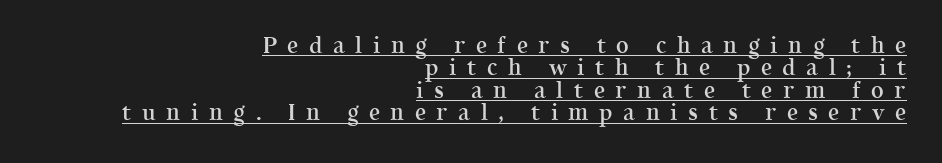
{"italic": "no", "bold": "semi", "underline": "yes", "align": "right", "line_spacing": "tight", "line_spacing_ratio": 1.02, "letter_spacing": "wide", "letter_spacing_em": 0.48, "glyph_px": 22}
